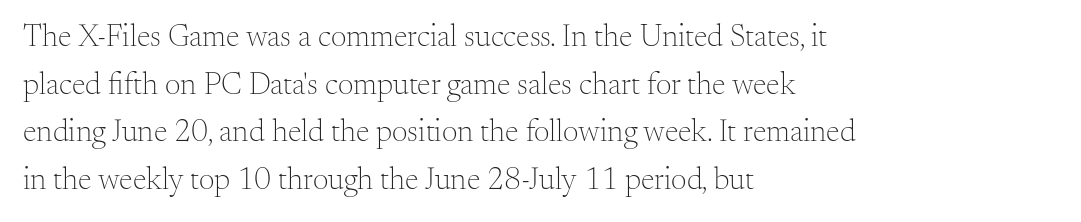
Ascenders rise straight up at ninety degrees. This sample has the flowing, uneven cadence of proportional lettering. Which margin do the lines hug? The left one — the right edge is uneven. No letter is thick-stroked: the sample isn't bold.
